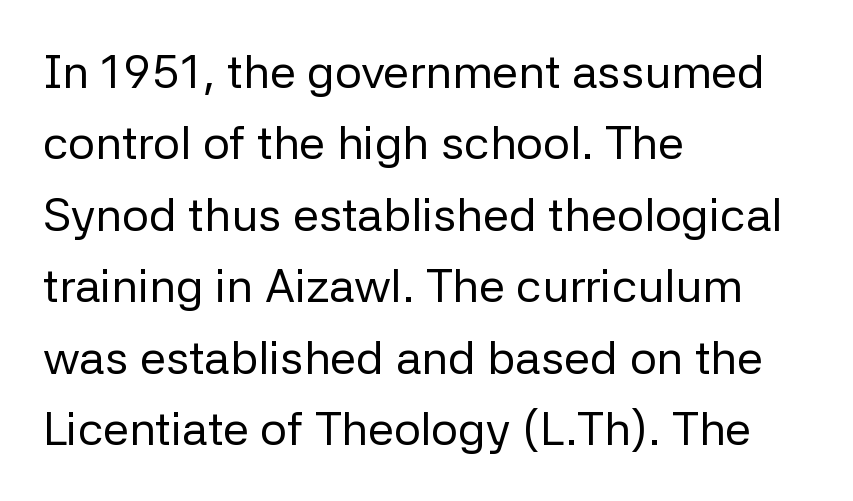
Spacing verdict: proportional, widths tailored to each character. Notice how the passage keeps a crisp vertical edge on the left only. Honestly, the row spacing looks completely unremarkable. Lines of text with bare space underneath. Nothing unusual about the tracking: characters are spaced as the font intends.
